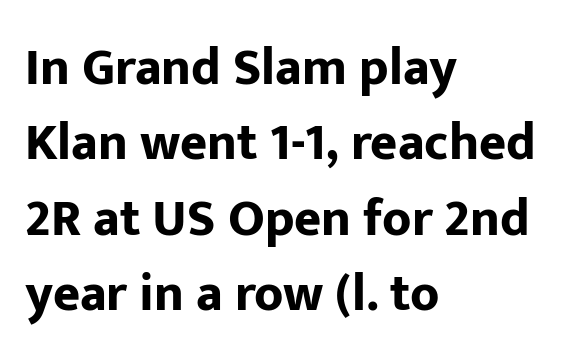
The lines are quadded left. Varying glyph widths throughout — classic text-font behaviour. Is the letter spacing exaggerated? No — it looks like the ordinary default. Notice how the stems are strictly vertical — no italics here.
